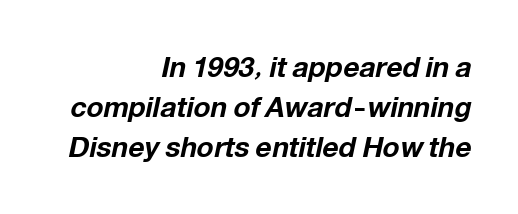
The image shows 28 px bold type, italic (leaning right); set right-aligned, normal line spacing (1.42x), normal letter spacing, not underlined; low stroke contrast and a medium x-height.
